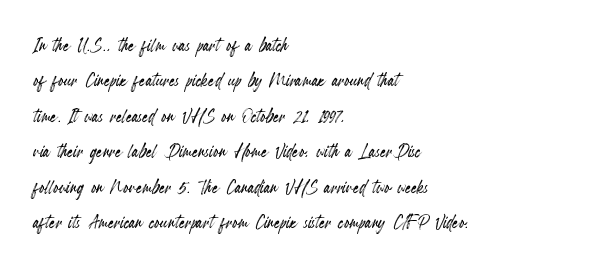
{"underline": "no", "align": "left", "line_spacing": "normal", "line_spacing_ratio": 1.54, "letter_spacing": "normal", "letter_spacing_em": 0.0, "glyph_px": 23}
